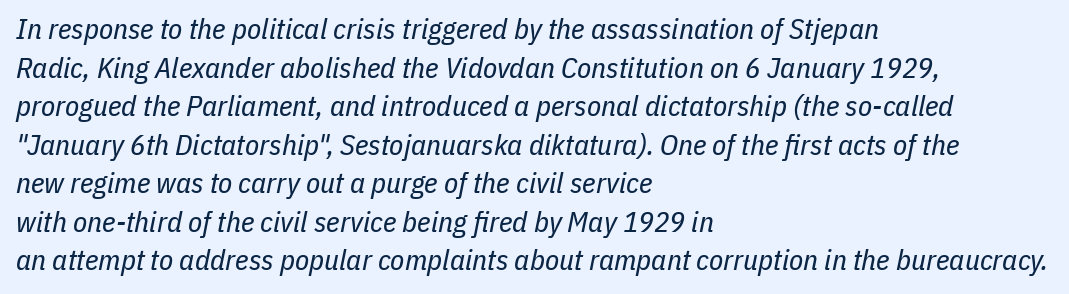
The image shows 29 px regular-weight, condensed type, italic (leaning right); set left-aligned, normal line spacing (1.33x), normal letter spacing, not underlined; low stroke contrast and a medium x-height.
